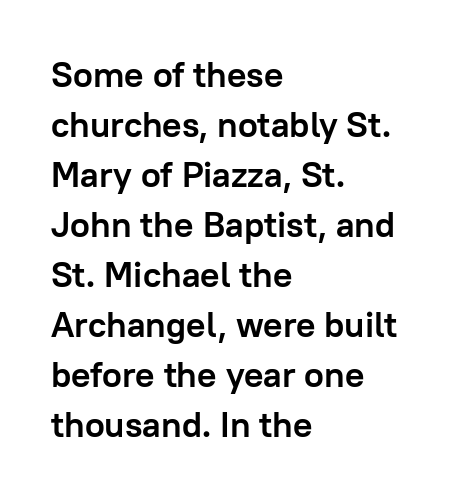
If you measured baseline to baseline, you'd find a middling distance. The passage shown is typeset with a sans-serif family. There is no visible air inserted between adjacent glyphs. Every letter is thick-stroked: bold, no question. The paragraph has a hard left edge and a soft right edge.
